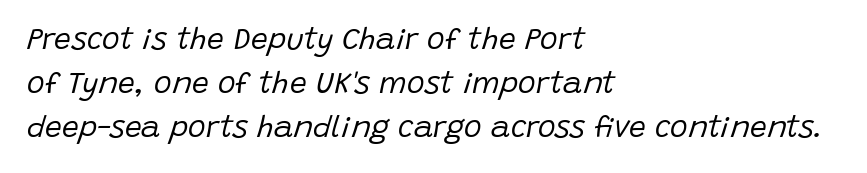
The image shows 30 px regular-weight type, italic (leaning right); set left-aligned, normal line spacing (1.47x), normal letter spacing, not underlined; low stroke contrast and a large x-height.
